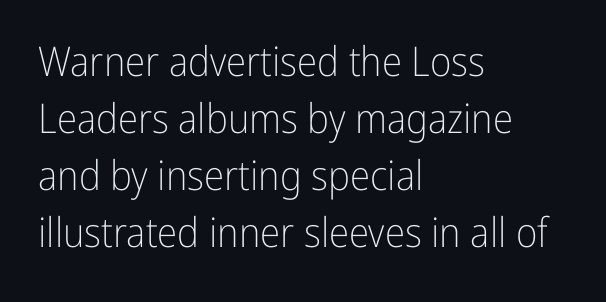
Q: Is the text bold? A: No.
Q: Is the text italic (slanted)? A: No, it is upright.
Q: Is the typeface a serif or a sans-serif typeface? A: Sans-serif.
Q: Is the text underlined? A: No.
Q: How is the paragraph aligned? A: Left-aligned.
Q: Is the spacing between letters normal or unusually wide? A: Normal.
Q: Is the spacing between lines tight, normal or loose? A: Normal.
Q: Width (condensed, normal, or wide)? A: Condensed.
Q: Stroke contrast? A: Low.
Q: x-height? A: Medium.
Q: Monospaced? A: No.
